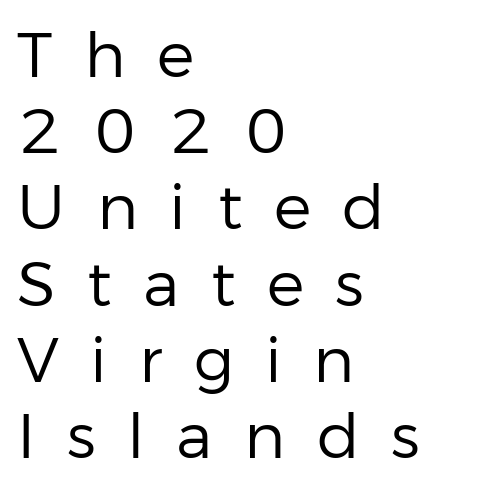
Plain, unruled lines of type. Letter spacing: wide. The rendering uses natural spacing where letterforms have individual widths. This reads as an unemphasized weight, regular at the heaviest.
